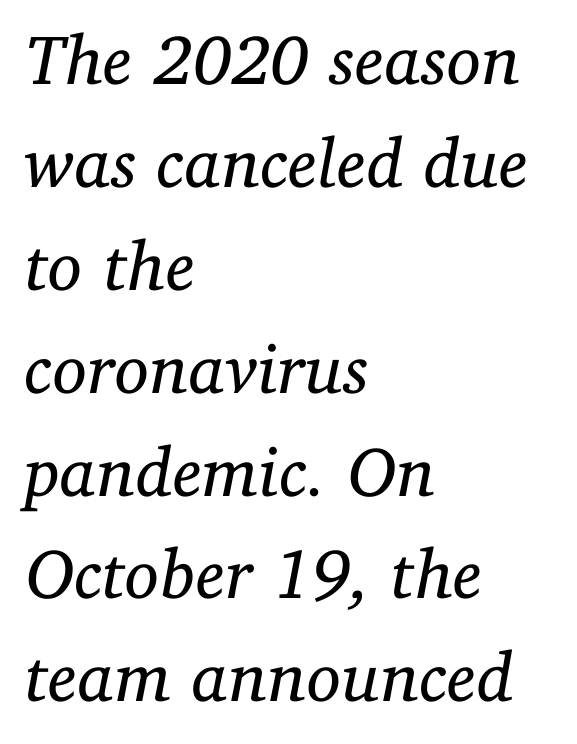
{"serif": "yes", "italic": "yes", "lean": "right", "slant_degrees": 11, "bold": "no", "weight": "regular", "width": "normal", "stroke_contrast": "low", "x_height": "medium", "monospaced": "no", "underline": "no", "align": "left", "line_spacing": "normal", "line_spacing_ratio": 1.47, "letter_spacing": "normal", "letter_spacing_em": 0.0, "glyph_px": 70}
